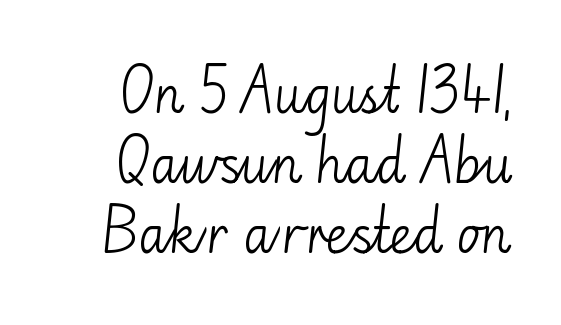
The image shows 49 px light sans-serif type; set normal line spacing (1.43x), normal letter spacing, not underlined; low stroke contrast and a small x-height.
